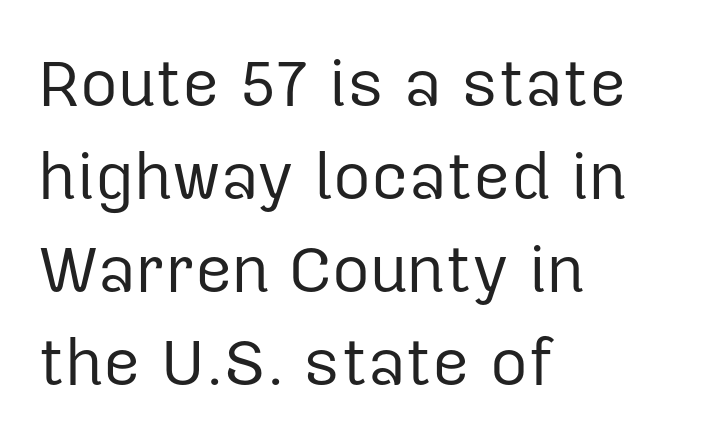
{"serif": "no", "italic": "no", "bold": "no", "weight": "regular", "width": "normal", "stroke_contrast": "low", "x_height": "medium", "monospaced": "no", "underline": "no", "align": "left", "line_spacing": "normal", "line_spacing_ratio": 1.43, "letter_spacing": "normal", "letter_spacing_em": 0.0, "glyph_px": 65}
